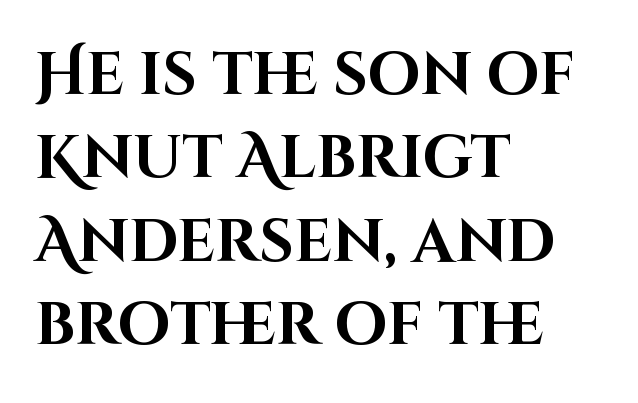
Q: Is the text bold? A: Yes.
Q: Is the text italic (slanted)? A: No, it is upright.
Q: Is the typeface a serif or a sans-serif typeface? A: Sans-serif.
Q: Is the text underlined? A: No.
Q: How is the paragraph aligned? A: Left-aligned.
Q: Is the spacing between letters normal or unusually wide? A: Normal.
Q: Is the spacing between lines tight, normal or loose? A: Normal.
Q: Width (condensed, normal, or wide)? A: Normal.
Q: Stroke contrast? A: High.
Q: x-height? A: Large.
Q: Monospaced? A: No.
